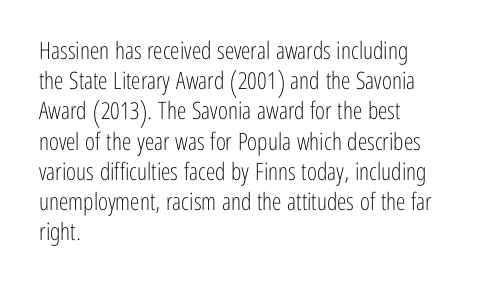
The weight would be labelled regular, book, light, or lighter still. Every stem runs plumb, perpendicular to the baseline. Descender tails drop into unmarked territory. One glance says typical: line gaps are just what's usual.
